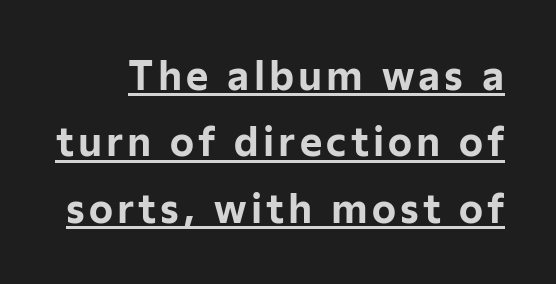
The image shows 38 px bold sans-serif type, upright; set line spacing 1.75x, underlined; low stroke contrast and a medium x-height.
